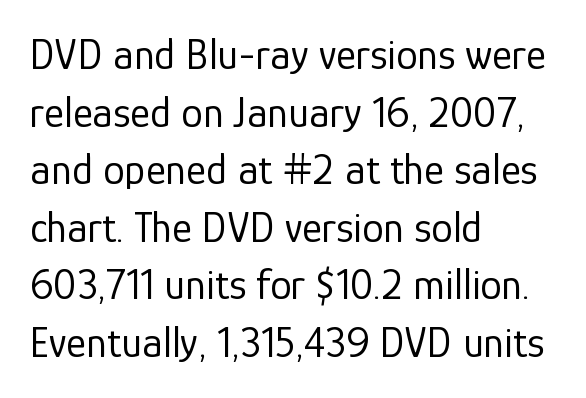
The image shows 43 px regular-weight sans-serif type, upright; set left-aligned, normal line spacing (1.34x), normal letter spacing, not underlined; low stroke contrast and a medium x-height.
